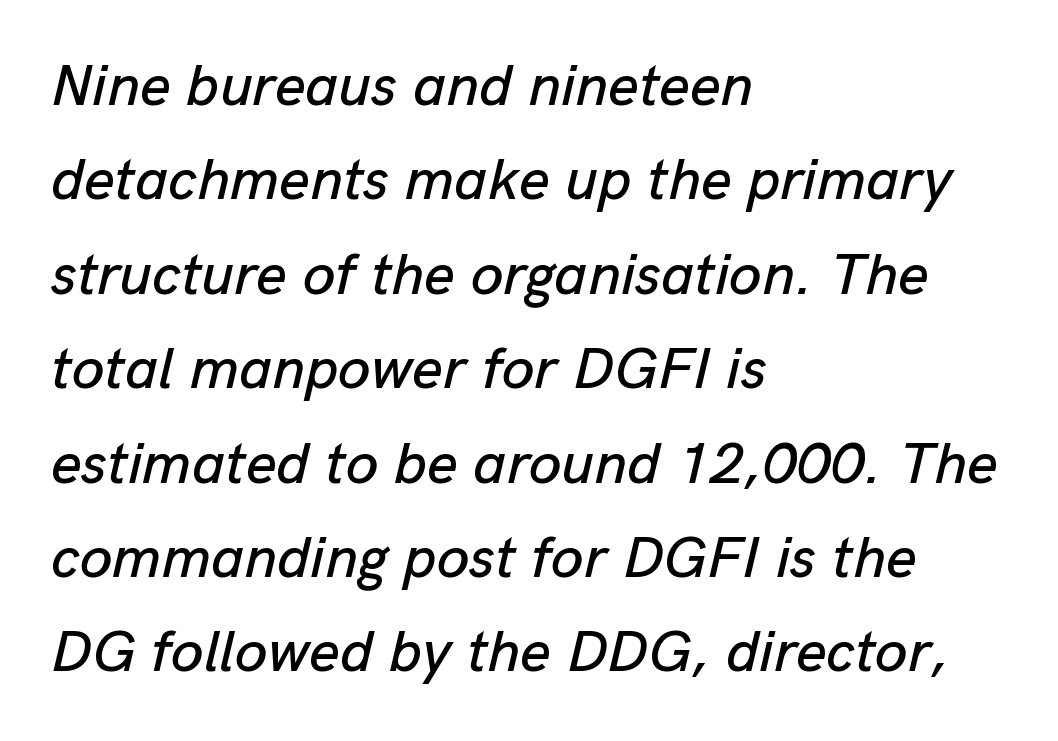
{"italic": "yes", "lean": "right", "slant_degrees": 13, "width": "normal", "stroke_contrast": "low", "x_height": "medium", "monospaced": "no", "underline": "no", "align": "left", "line_spacing": "normal", "line_spacing_ratio": 1.6, "letter_spacing": "normal", "letter_spacing_em": 0.0, "glyph_px": 59}
